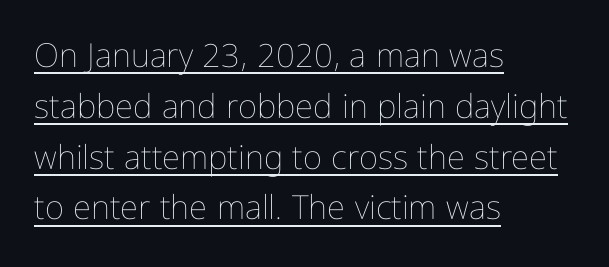
The image shows 33 px thin, condensed type, upright; set left-aligned, normal line spacing (1.54x), normal letter spacing, underlined; low stroke contrast and a medium x-height.
